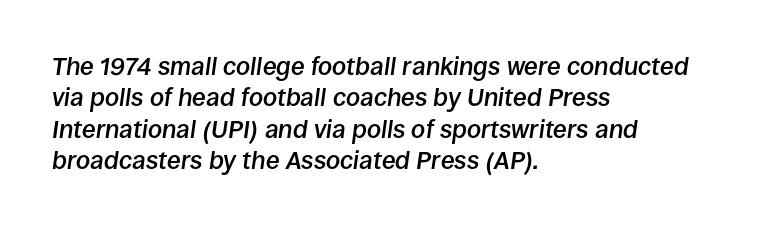
Q: Is the text bold? A: Semi-bold.
Q: Is the text italic (slanted)? A: Yes, it leans right by about 8 degrees.
Q: Is the text underlined? A: No.
Q: How is the paragraph aligned? A: Left-aligned.
Q: Is the spacing between letters normal or unusually wide? A: Normal.
Q: Is the spacing between lines tight, normal or loose? A: Normal.
